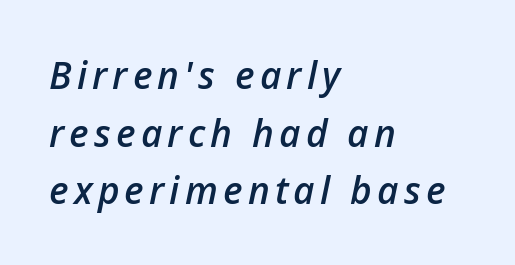
The image shows 37 px semibold type, italic (leaning right); set left-aligned, normal line spacing (1.56x), not underlined; low stroke contrast and a medium x-height.
